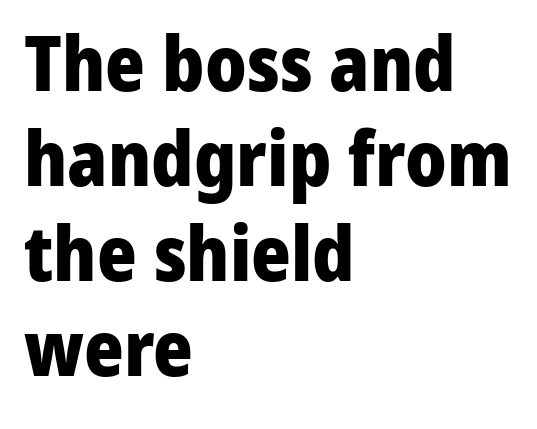
Q: Is the text bold? A: Yes.
Q: Is the text italic (slanted)? A: No, it is upright.
Q: Is the typeface a serif or a sans-serif typeface? A: Sans-serif.
Q: Is the text underlined? A: No.
Q: How is the paragraph aligned? A: Left-aligned.
Q: Is the spacing between letters normal or unusually wide? A: Normal.
Q: Is the spacing between lines tight, normal or loose? A: Normal.
Q: Width (condensed, normal, or wide)? A: Normal.
Q: Stroke contrast? A: Low.
Q: x-height? A: Medium.
Q: Monospaced? A: No.
